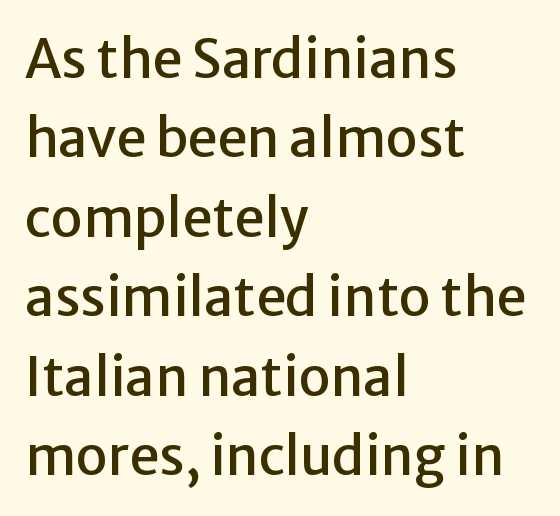
The image shows 53 px sans-serif type, upright; set left-aligned, normal line spacing (1.5x), normal letter spacing, not underlined; low stroke contrast and a medium x-height.
